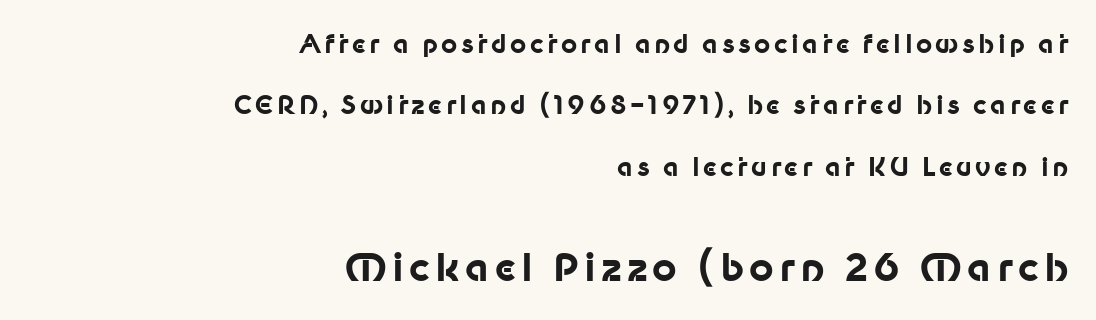
Q: Is the text bold? A: Yes.
Q: Is the text italic (slanted)? A: No, it is upright.
Q: Is the typeface a serif or a sans-serif typeface? A: Sans-serif.
Q: Is the text underlined? A: No.
Q: How is the paragraph aligned? A: Right-aligned.
Q: Is the spacing between lines tight, normal or loose? A: Loose.
Q: Which block of text is set in a larger size, the first (top) or the second (bottom)? A: The second (bottom) one.
Q: Width (condensed, normal, or wide)? A: Normal.
Q: Stroke contrast? A: Low.
Q: x-height? A: Medium.
Q: Monospaced? A: No.
